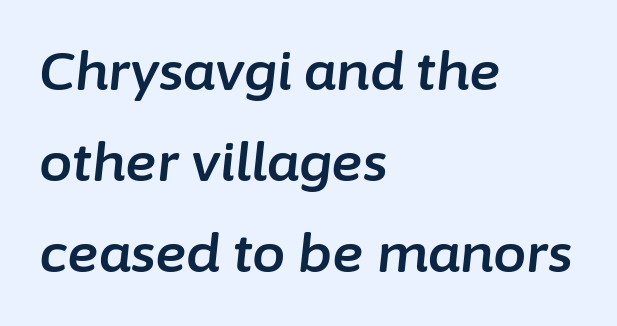
The gap between lines stays unmarked. The typography opts for an oblique posture over an upright one. Think of a printed novel: that variable character pitch is what you see here. Honestly, the letter spacing is just normal — you wouldn't notice it. Typeset ragged right — the left edge is the straight one.
